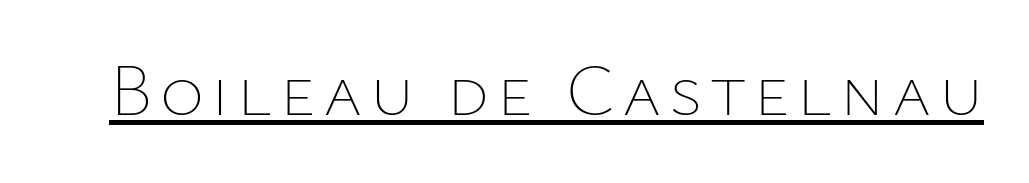
{"italic": "no", "bold": "no", "weight": "thin", "width": "normal", "stroke_contrast": "low", "x_height": "medium", "monospaced": "no", "underline": "yes", "glyph_px": 75}
